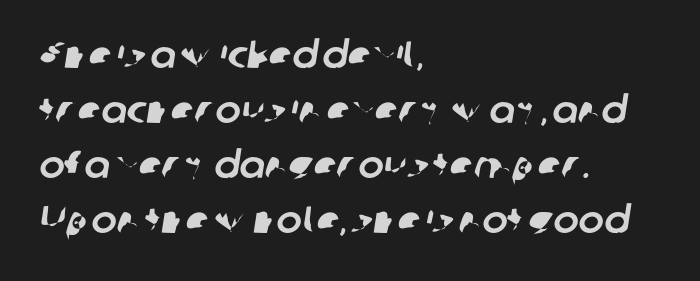
The image shows 38 px sans-serif type; set left-aligned, normal line spacing (1.45x), normal letter spacing, not underlined; low stroke contrast and a medium x-height.
